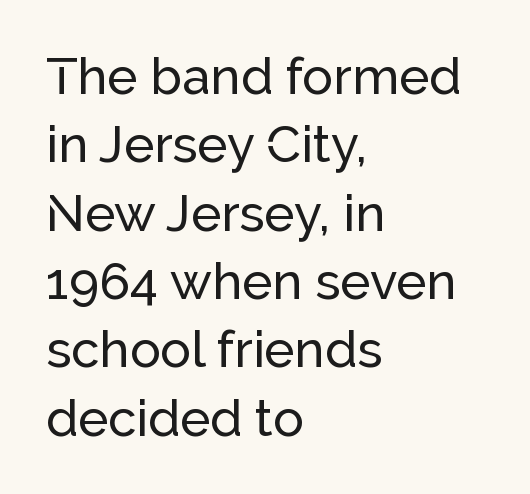
Caption: multi-line text, flush left, ragged right. Is this a fixed-width face? No — the glyphs have proportional, varying widths. Each word holds together tightly as a unit, with standard inter-letter gaps. Each letter's strokes conclude bluntly, with no projecting serifs. This is roman type, the default non-slanted kind.
